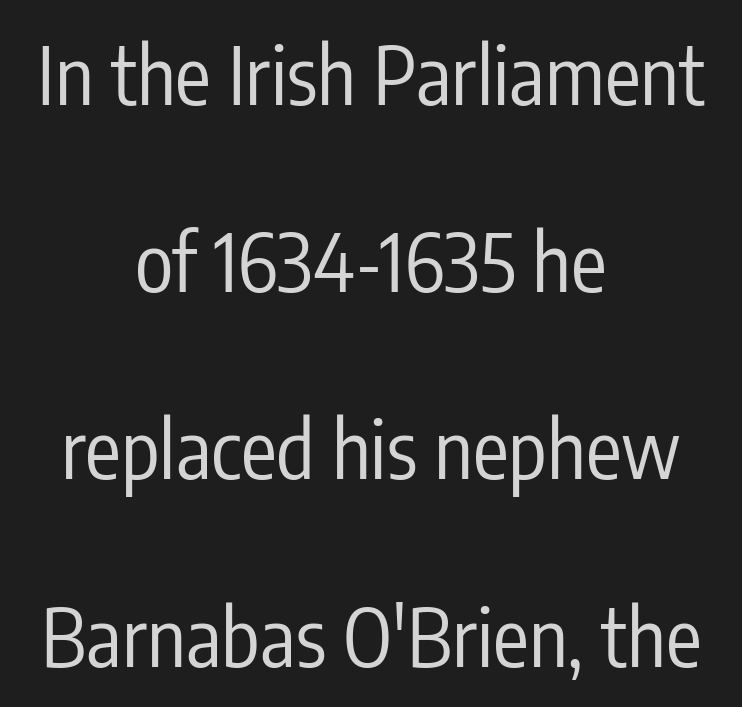
{"serif": "no", "italic": "no", "bold": "no", "weight": "regular", "width": "condensed", "stroke_contrast": "low", "x_height": "medium", "monospaced": "no", "underline": "no", "align": "center", "line_spacing": "loose", "line_spacing_ratio": 2.34, "letter_spacing": "normal", "letter_spacing_em": 0.0, "glyph_px": 80}
